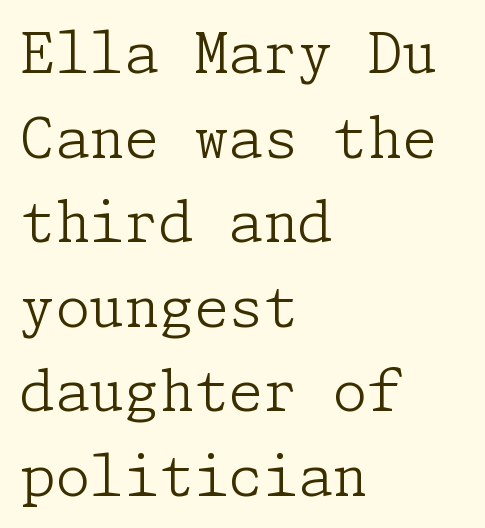
The image shows 56 px light serif type, upright; set left-aligned, normal line spacing (1.51x), normal letter spacing, not underlined; low stroke contrast and a medium x-height.
